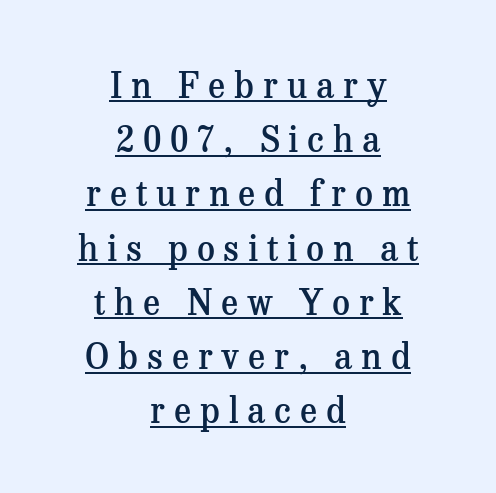
The text block is weighted toward neither margin, spreading evenly from the middle. The specimen reads as upright at a glance. The rows are spaced the way most documents space them. The face used here is a semibold: visibly heavier than regular, lighter than bold. The horizontal fit of the characters is loose and conspicuously gappy.
